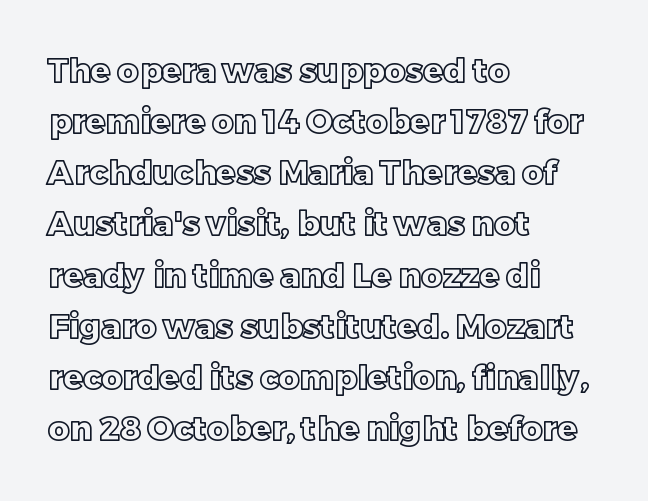
A typesetter would mark this as roman, not italic. There is no visible air inserted between adjacent glyphs. What's the leading like? Ordinary, nothing unusual. Layout note: lines flush left.
